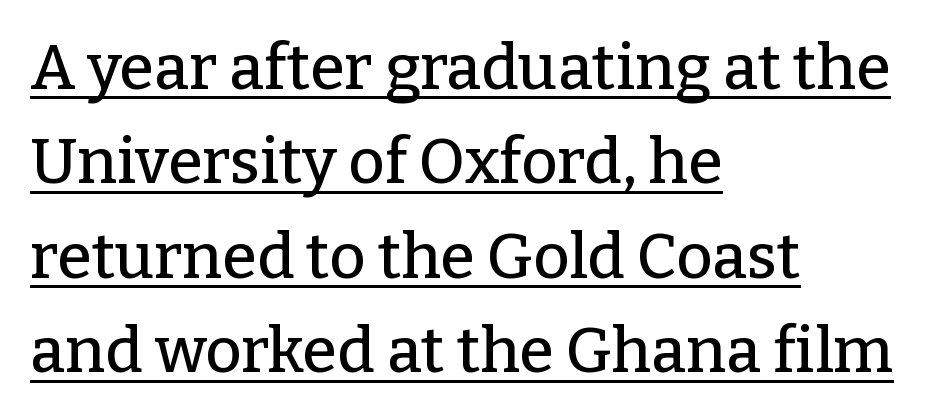
Q: Is the text italic (slanted)? A: No, it is upright.
Q: Is the typeface a serif or a sans-serif typeface? A: Serif.
Q: Is the text underlined? A: Yes.
Q: How is the paragraph aligned? A: Left-aligned.
Q: Is the spacing between letters normal or unusually wide? A: Normal.
Q: Is the spacing between lines tight, normal or loose? A: Normal.
Q: Width (condensed, normal, or wide)? A: Normal.
Q: Stroke contrast? A: Low.
Q: x-height? A: Medium.
Q: Monospaced? A: No.
